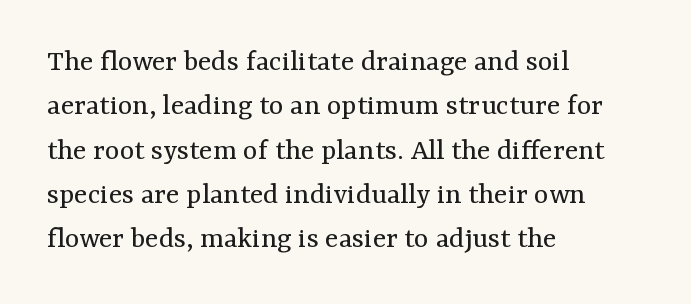
{"serif": "yes", "italic": "no", "bold": "no", "weight": "regular", "width": "normal", "stroke_contrast": "medium", "x_height": "medium", "monospaced": "no", "underline": "no", "align": "left", "line_spacing": "normal", "line_spacing_ratio": 1.43, "letter_spacing": "normal", "letter_spacing_em": 0.0, "glyph_px": 31}
